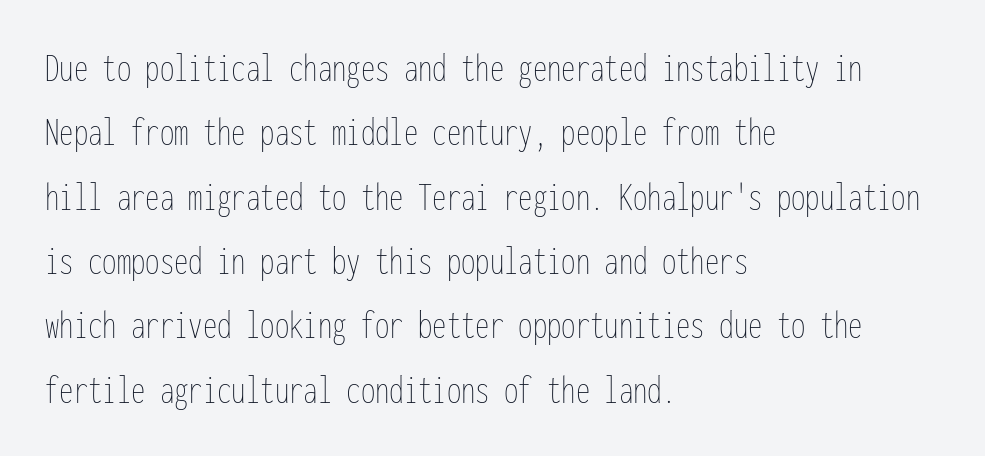
The image shows 41 px thin, condensed type, upright, monospaced; set left-aligned, normal line spacing (1.57x), normal letter spacing, not underlined; low stroke contrast and a medium x-height.
